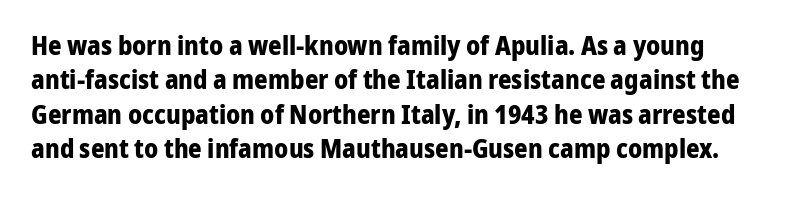
Q: Is the text bold? A: Yes.
Q: Is the text italic (slanted)? A: No, it is upright.
Q: Is the text underlined? A: No.
Q: Is the spacing between letters normal or unusually wide? A: Normal.
Q: Is the spacing between lines tight, normal or loose? A: Normal.
